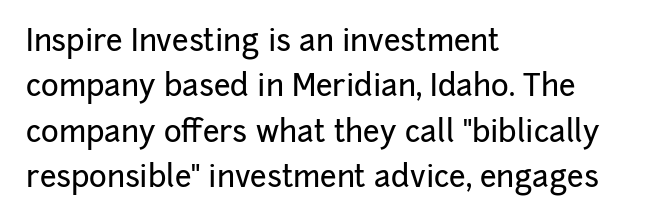
Rows of type keep a routine distance in the vertical direction. The letters stand straight up with perfectly vertical stems. The passage is arranged the way most books set body copy — flush left. A typesetter would call this proportional, since set widths differ per character. A typesetter would call this zero additional tracking.
